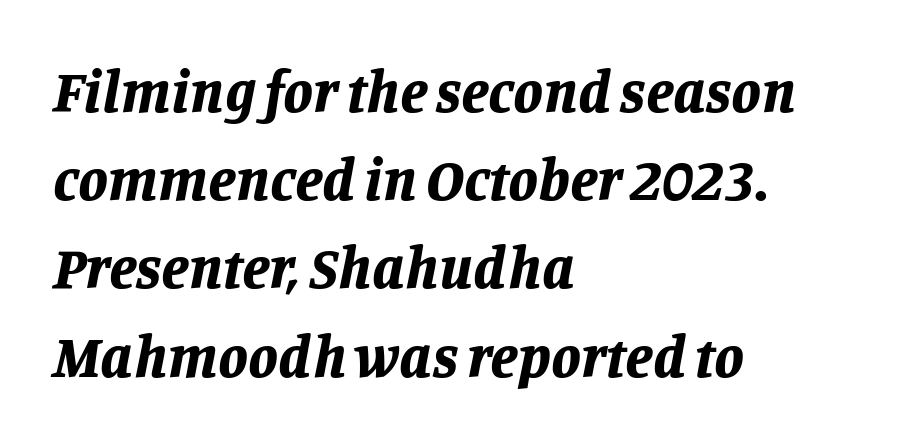
{"italic": "yes", "lean": "right", "slant_degrees": 11, "bold": "yes", "weight": "bold", "width": "normal", "stroke_contrast": "low", "x_height": "large", "monospaced": "no", "underline": "no", "align": "left", "line_spacing": "normal", "line_spacing_ratio": 1.47, "letter_spacing": "normal", "letter_spacing_em": 0.0, "glyph_px": 60}
